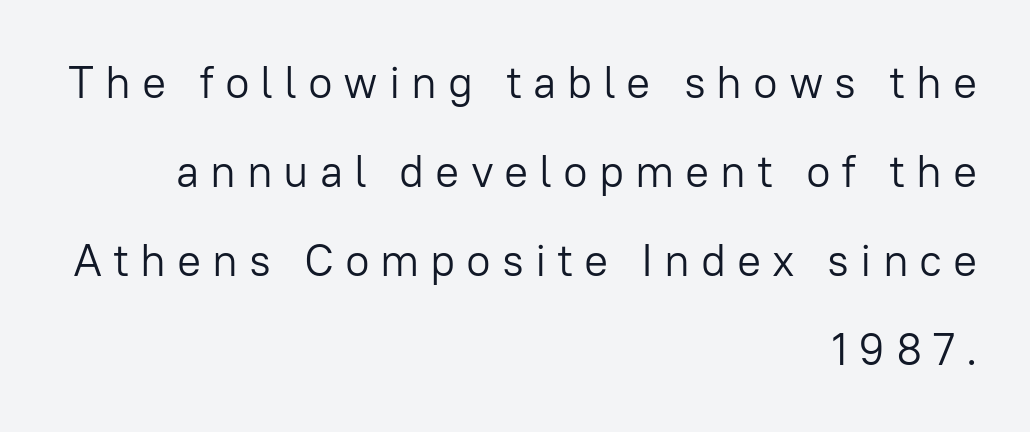
{"serif": "no", "italic": "no", "bold": "no", "weight": "light", "width": "normal", "stroke_contrast": "low", "x_height": "medium", "monospaced": "no", "underline": "no", "align": "right", "line_spacing": "loose", "line_spacing_ratio": 1.98, "letter_spacing": "wide", "letter_spacing_em": 0.24, "glyph_px": 45}
